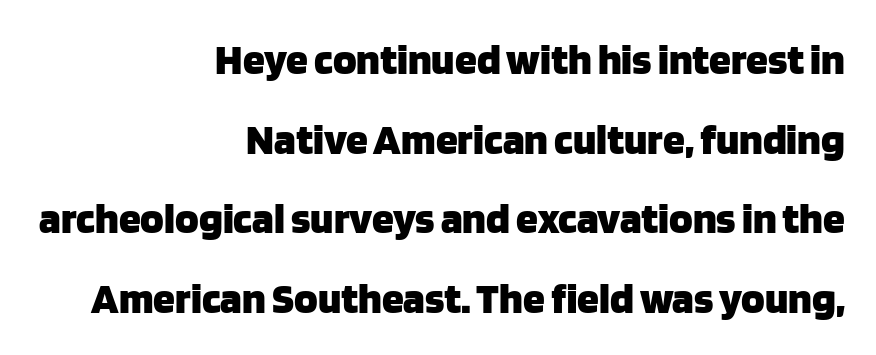
The image shows 44 px heavy sans-serif type, upright; set right-aligned, line spacing 1.81x, normal letter spacing, not underlined; low stroke contrast and a large x-height.
